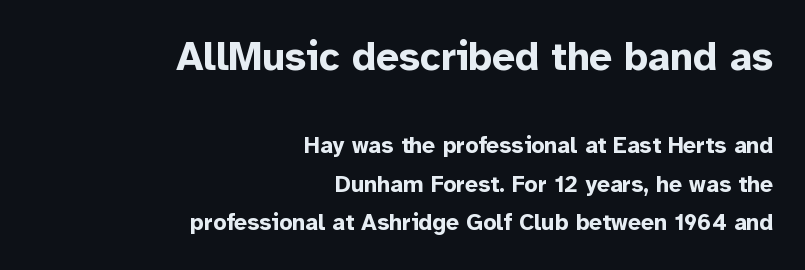
The image shows 40 px bold sans-serif type, upright; set right-aligned, normal line spacing (1.68x), normal letter spacing, not underlined; the first (top) block is 1.74x larger; low stroke contrast and a medium x-height.
